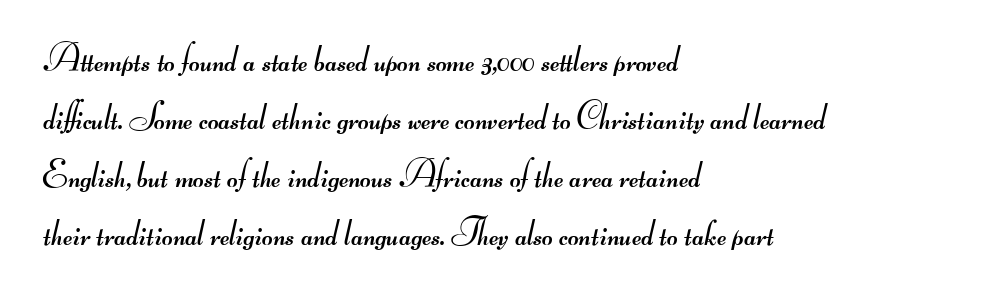
Q: Is the text bold? A: No.
Q: Is the typeface a serif or a sans-serif typeface? A: Sans-serif.
Q: Is the text underlined? A: No.
Q: How is the paragraph aligned? A: Left-aligned.
Q: Is the spacing between letters normal or unusually wide? A: Normal.
Q: Is the spacing between lines tight, normal or loose? A: Normal.
Q: Width (condensed, normal, or wide)? A: Wide.
Q: Stroke contrast? A: Medium.
Q: Monospaced? A: No.
